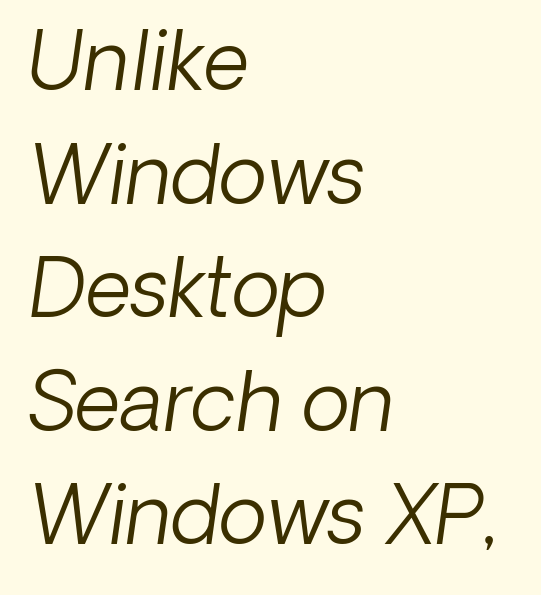
Quick note: underline off. Is the stroke heavy? The answer is a plain regular-or-lighter. Regarding leading, the lines here are spaced in the standard way. Between one letter and the next there's only the usual sliver of space. Looking at the ascenders, they clearly lean. Leftover space on each line is placed entirely after the last word.
